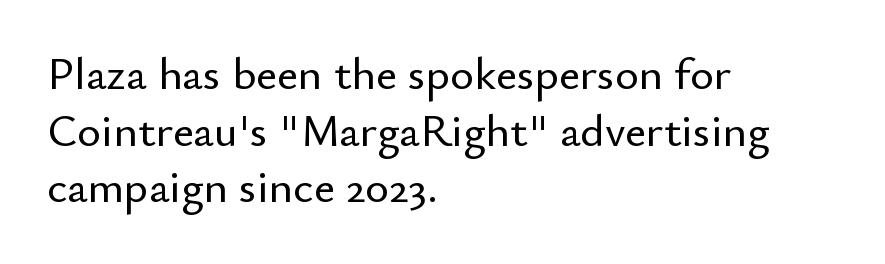
{"serif": "no", "italic": "no", "width": "normal", "stroke_contrast": "low", "x_height": "small", "monospaced": "no", "underline": "no", "align": "left", "line_spacing_ratio": 1.23, "letter_spacing": "normal", "letter_spacing_em": 0.0, "glyph_px": 46}
